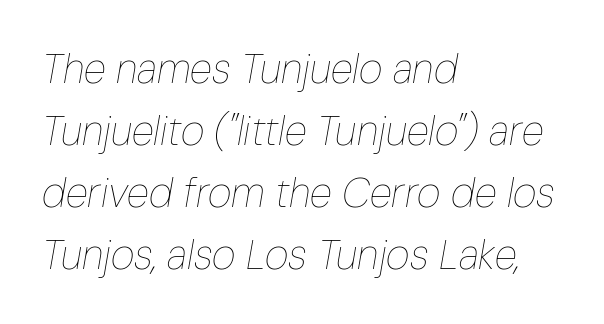
The image shows 41 px thin, condensed type, italic (leaning right); set left-aligned, normal line spacing (1.51x), normal letter spacing, not underlined; low stroke contrast and a medium x-height.
